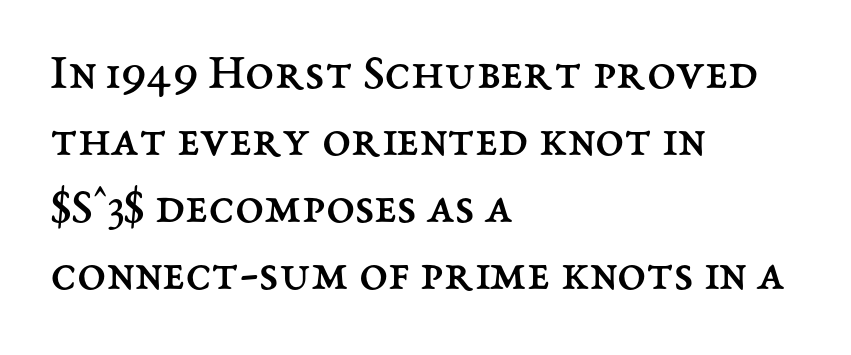
{"italic": "no", "bold": "no", "weight": "regular", "width": "normal", "stroke_contrast": "medium", "x_height": "medium", "monospaced": "no", "underline": "no", "align": "left", "line_spacing": "normal", "line_spacing_ratio": 1.29, "letter_spacing": "normal", "letter_spacing_em": 0.0, "glyph_px": 52}
